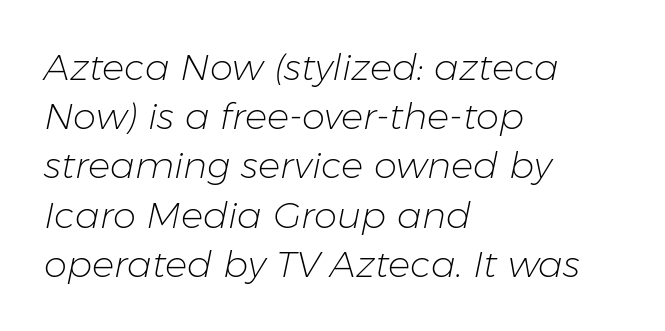
Successive baselines arrive at the customary interval. Line beginnings align vertically; line endings do not. Letters have the restrained weight of plain body copy at most. Here the designer chose a conventional face with non-uniform glyph widths. What stands out about the letter spacing? Nothing — it is the standard amount. This rendering features lettering with no underline.
